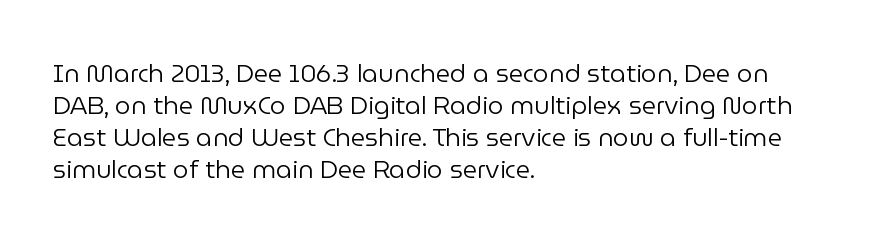
{"italic": "no", "bold": "no", "underline": "no", "align": "left", "line_spacing": "normal", "line_spacing_ratio": 1.28, "letter_spacing": "normal", "letter_spacing_em": 0.0, "glyph_px": 25}
